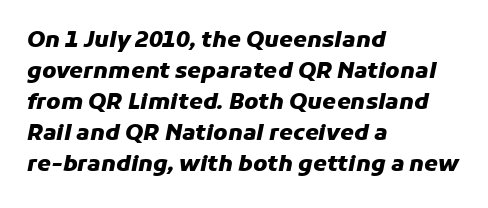
The glyphs are unaccompanied by any horizontal stroke below them. The compositor pushed each line to the left boundary. Strong, thick strokes mark this as bold type. Characters are canted at an angle relative to the baseline's perpendicular. Glyph-to-glyph distance matches everyday printed text.
